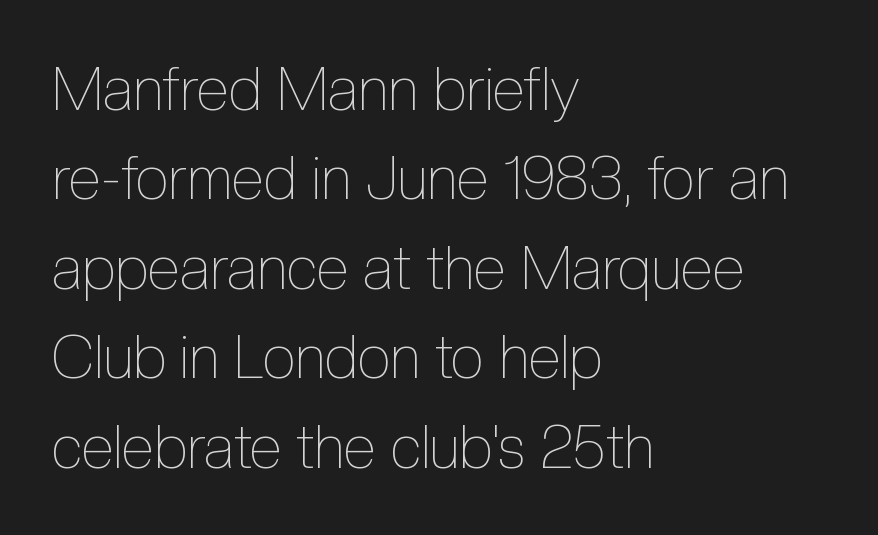
All the whitespace from short lines collects on the right. Nothing heavy about these letters — not bold at all. Beneath every word, the page is bare. The letters advance in unequal steps, a hallmark of proportional type. Style check: upright. Here the glyphs are tracked normally, forming tight word shapes.
